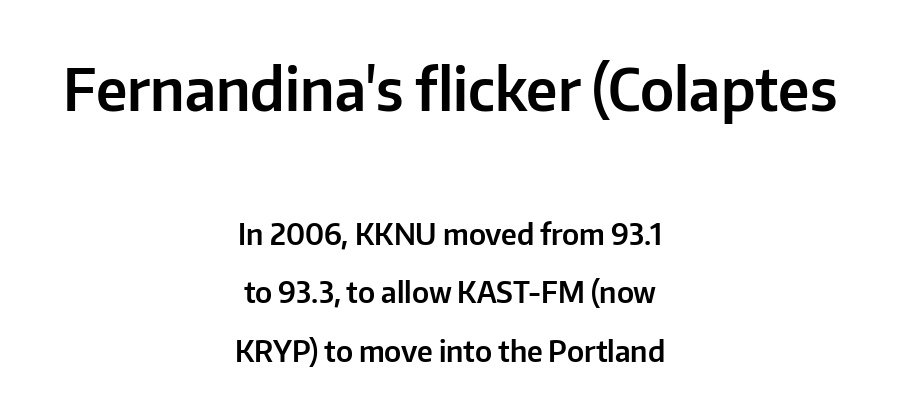
The image shows 58 px sans-serif type, upright; set centered, loose line spacing (2.02x), normal letter spacing, not underlined; the first (top) block is 2.0x larger; low stroke contrast and a medium x-height.
